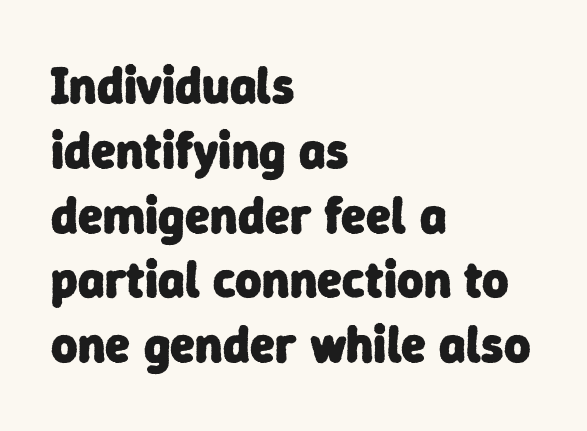
The image shows 51 px heavy sans-serif type; set left-aligned, normal line spacing (1.27x), normal letter spacing, not underlined; low stroke contrast and a medium x-height.
